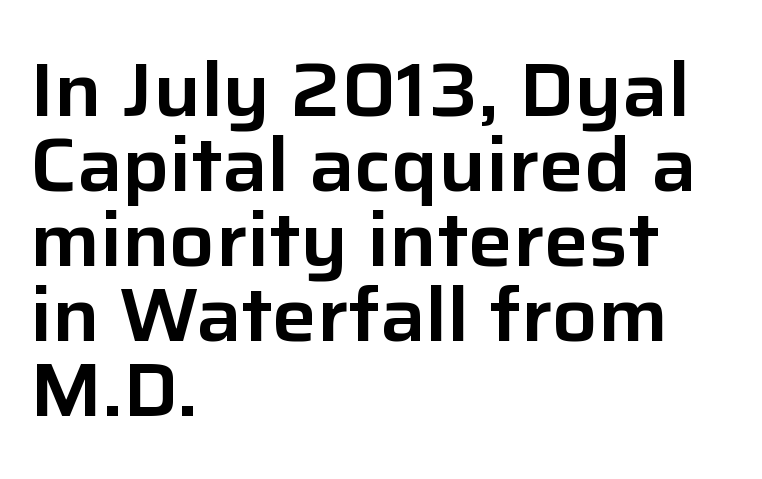
{"serif": "no", "italic": "no", "width": "normal", "stroke_contrast": "low", "x_height": "medium", "monospaced": "no", "underline": "no", "align": "left", "line_spacing": "tight", "line_spacing_ratio": 1.0, "letter_spacing": "normal", "letter_spacing_em": 0.0, "glyph_px": 75}
